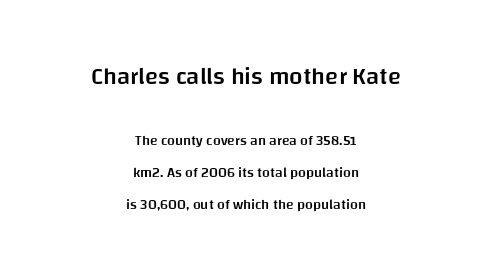
Q: Is the text bold? A: Semi-bold.
Q: Is the text italic (slanted)? A: No, it is upright.
Q: Is the text underlined? A: No.
Q: How is the paragraph aligned? A: Centered.
Q: Is the spacing between letters normal or unusually wide? A: Normal.
Q: Is the spacing between lines tight, normal or loose? A: Loose.
Q: Which block of text is set in a larger size, the first (top) or the second (bottom)? A: The first (top) one.
